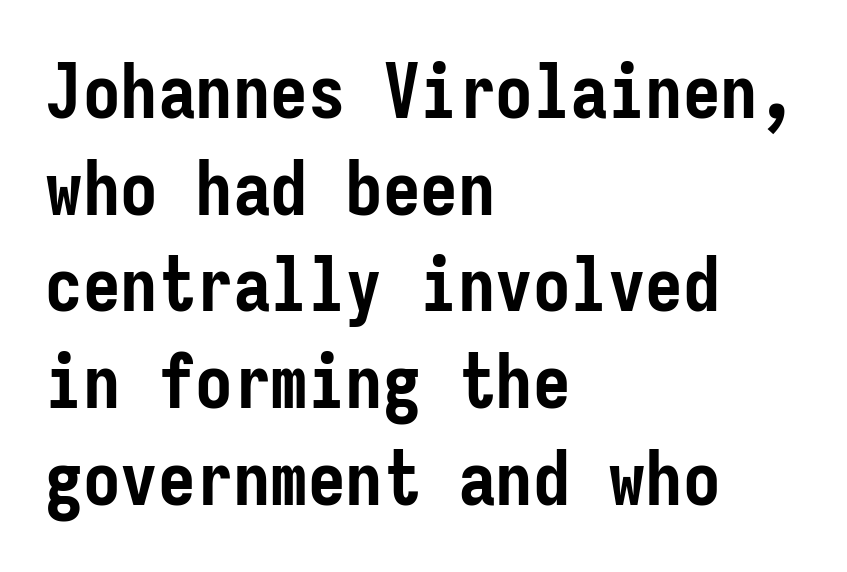
Chunky letters — that's bold for sure. The space beneath each line is pristine and unruled. One glance says typical: line gaps are just what's usual. The rendering uses typewriter-style spacing with identical character cells. Compared with typical body copy, the letter spacing here is the same. Which margin do the lines hug? The left one — the right edge is uneven.
